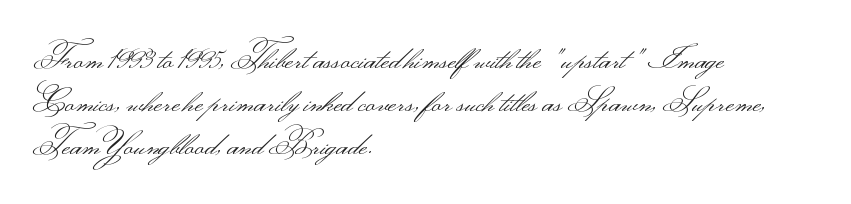
The image shows 32 px light, wide sans-serif type; set left-aligned, normal line spacing (1.35x), normal letter spacing, not underlined; medium stroke contrast.
